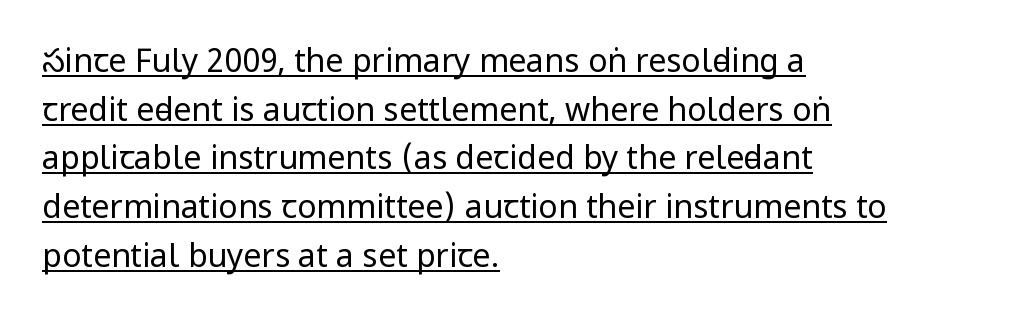
{"serif": "no", "italic": "no", "bold": "no", "weight": "regular", "width": "condensed", "stroke_contrast": "low", "x_height": "large", "monospaced": "no", "underline": "yes", "align": "left", "line_spacing": "normal", "line_spacing_ratio": 1.52, "letter_spacing": "normal", "letter_spacing_em": 0.0, "glyph_px": 32}
